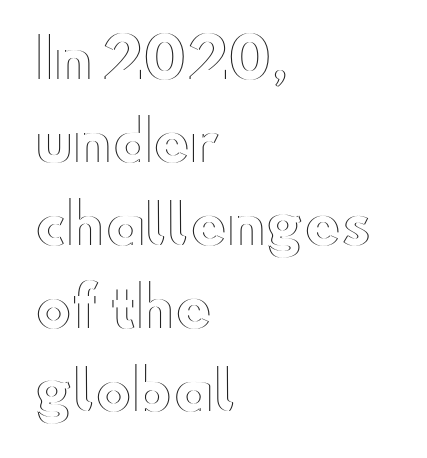
Glance below the letters and you will spot only blank space. Varying glyph widths throughout — classic text-font behaviour. The horizontal fit of the characters is conventional and even. Notice how descenders clear the ascenders below comfortably — that's standard leading. The lines are quadded left.
